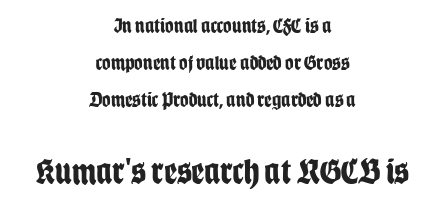
{"serif": "no", "italic": "no", "bold": "yes", "weight": "bold", "width": "condensed", "stroke_contrast": "low", "x_height": "large", "monospaced": "no", "underline": "no", "align": "center", "line_spacing_ratio": 1.77, "letter_spacing": "normal", "letter_spacing_em": 0.0, "larger_block": "second", "size_ratio": 1.71, "glyph_px": 36}
